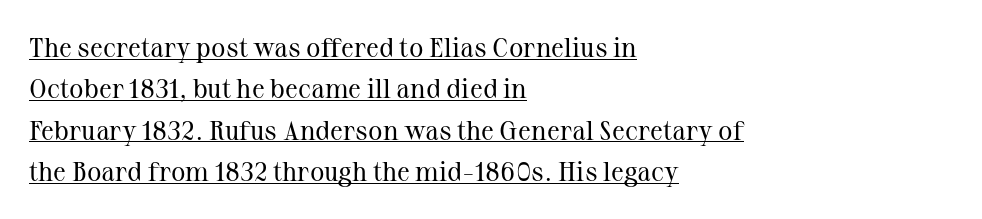
{"italic": "no", "bold": "no", "underline": "yes", "align": "left", "line_spacing": "normal", "line_spacing_ratio": 1.53, "letter_spacing": "normal", "letter_spacing_em": 0.0, "glyph_px": 27}
